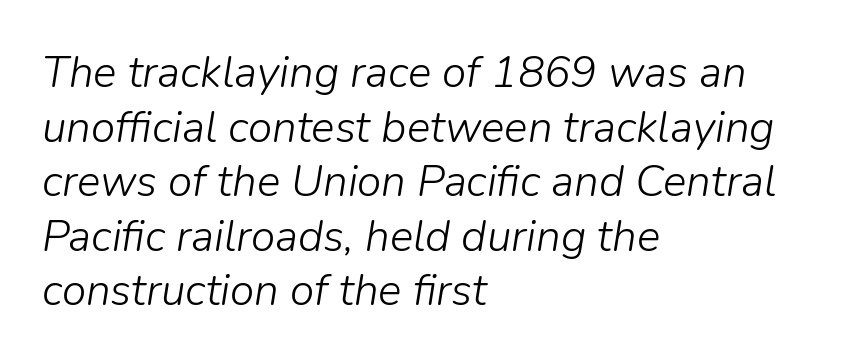
Q: Is the text bold? A: No.
Q: Is the text italic (slanted)? A: Yes, it leans right by about 9 degrees.
Q: Is the text underlined? A: No.
Q: How is the paragraph aligned? A: Left-aligned.
Q: Is the spacing between letters normal or unusually wide? A: Normal.
Q: Width (condensed, normal, or wide)? A: Normal.
Q: Stroke contrast? A: Low.
Q: x-height? A: Medium.
Q: Monospaced? A: No.
